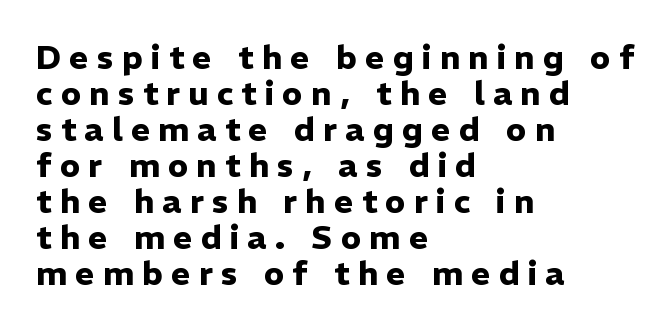
The image shows 33 px heavy sans-serif type, upright; set left-aligned, tight line spacing (1.09x), unusually wide letter spacing (+0.25 em), not underlined; low stroke contrast and a medium x-height.
